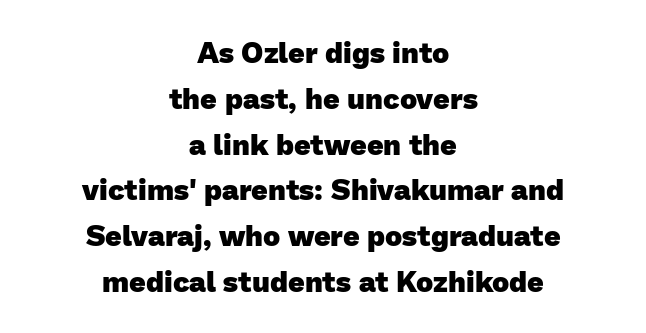
These lines are centered, leaving both edges ragged. Look at the tracking — it's just the regular setting, nothing added. Baseline-to-baseline distance is the conventional proportion of letter height. Beneath every word, the page is bare. The text was rendered using a sans face with plain stroke endings.
